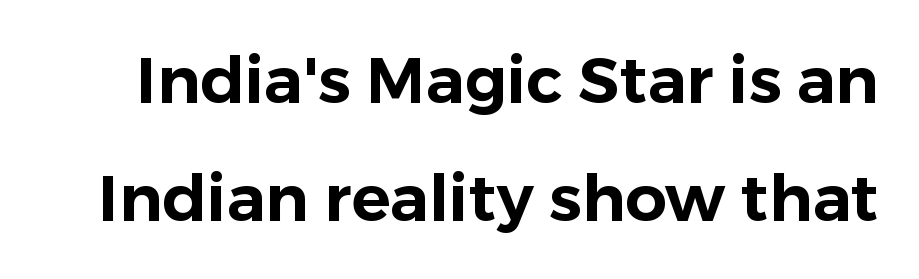
{"serif": "no", "italic": "no", "width": "normal", "stroke_contrast": "low", "x_height": "medium", "monospaced": "no", "underline": "no", "line_spacing_ratio": 1.82, "letter_spacing": "normal", "letter_spacing_em": 0.0, "glyph_px": 65}
